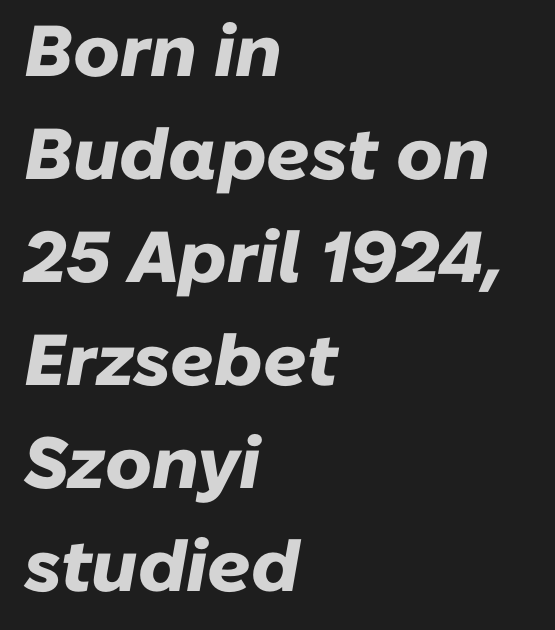
Style check: oblique. Alignment: flush left. There is no visible air inserted between adjacent glyphs. This rendering features lettering with no underline.
